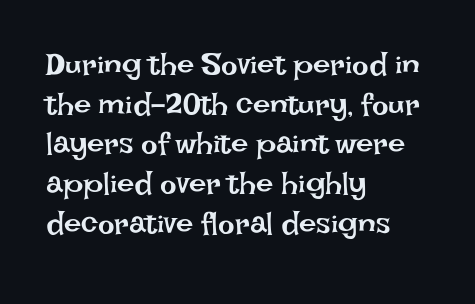
The image shows 31 px regular-weight type, upright; set left-aligned, normal line spacing (1.28x), normal letter spacing, not underlined; low stroke contrast and a large x-height.
